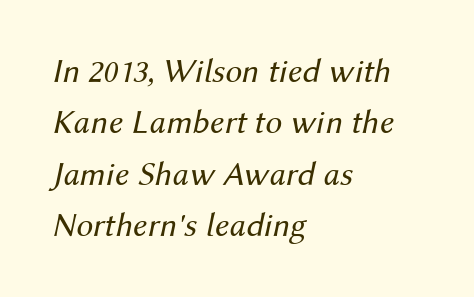
The image shows 34 px regular-weight type, italic (leaning right); set left-aligned, normal line spacing (1.51x), normal letter spacing, not underlined; medium stroke contrast and a medium x-height.
